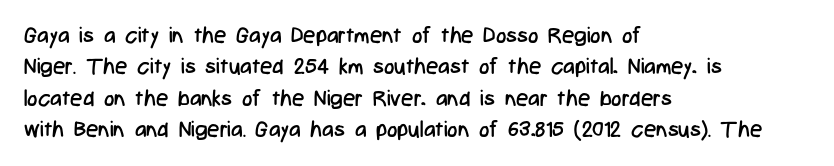
The image shows 22 px text type, upright; set left-aligned, normal line spacing (1.43x), normal letter spacing, not underlined.
